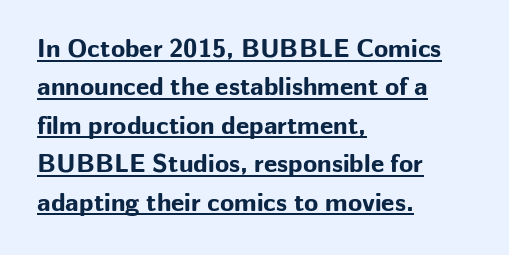
Look at the tracking — it's just the regular setting, nothing added. If you drew a line through each stem, it would be perfectly vertical. The ragged edge is on the right, which tells us the setting is flush left. Honestly, the underline is the first thing you notice here.
